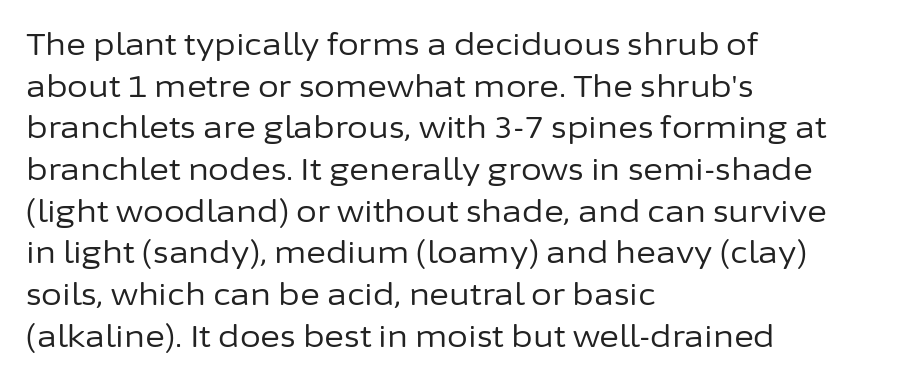
Q: Is the text bold? A: No.
Q: Is the text italic (slanted)? A: No, it is upright.
Q: Is the typeface a serif or a sans-serif typeface? A: Sans-serif.
Q: Is the text underlined? A: No.
Q: How is the paragraph aligned? A: Left-aligned.
Q: Is the spacing between letters normal or unusually wide? A: Normal.
Q: Is the spacing between lines tight, normal or loose? A: Normal.
Q: Width (condensed, normal, or wide)? A: Normal.
Q: Stroke contrast? A: Low.
Q: x-height? A: Medium.
Q: Monospaced? A: No.
